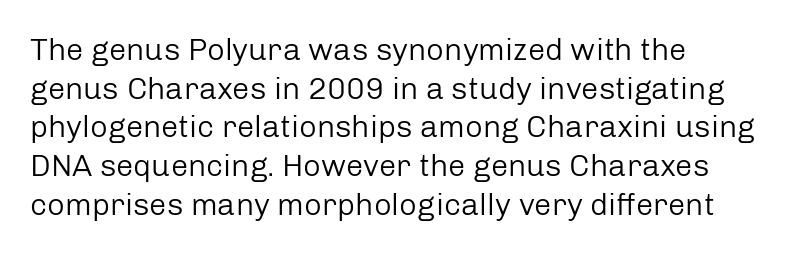
Q: Is the text bold? A: No.
Q: Is the text italic (slanted)? A: No, it is upright.
Q: Is the typeface a serif or a sans-serif typeface? A: Sans-serif.
Q: Is the text underlined? A: No.
Q: How is the paragraph aligned? A: Left-aligned.
Q: Is the spacing between letters normal or unusually wide? A: Normal.
Q: Is the spacing between lines tight, normal or loose? A: Normal.
Q: Width (condensed, normal, or wide)? A: Normal.
Q: Stroke contrast? A: Low.
Q: x-height? A: Medium.
Q: Monospaced? A: No.
